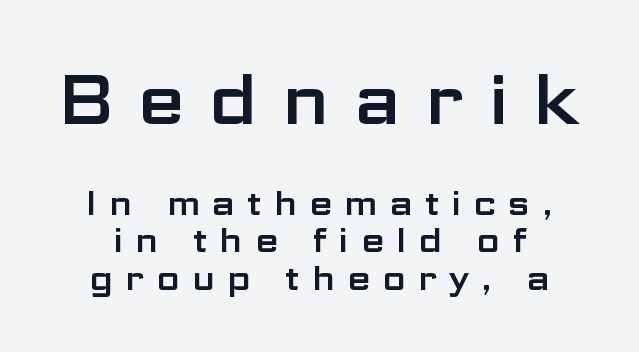
Q: Is the text italic (slanted)? A: No, it is upright.
Q: Is the typeface a serif or a sans-serif typeface? A: Sans-serif.
Q: Is the text underlined? A: No.
Q: How is the paragraph aligned? A: Centered.
Q: Is the spacing between letters normal or unusually wide? A: Unusually wide.
Q: Is the spacing between lines tight, normal or loose? A: Tight.
Q: Which block of text is set in a larger size, the first (top) or the second (bottom)? A: The first (top) one.
Q: Width (condensed, normal, or wide)? A: Wide.
Q: Stroke contrast? A: Low.
Q: x-height? A: Medium.
Q: Monospaced? A: No.
